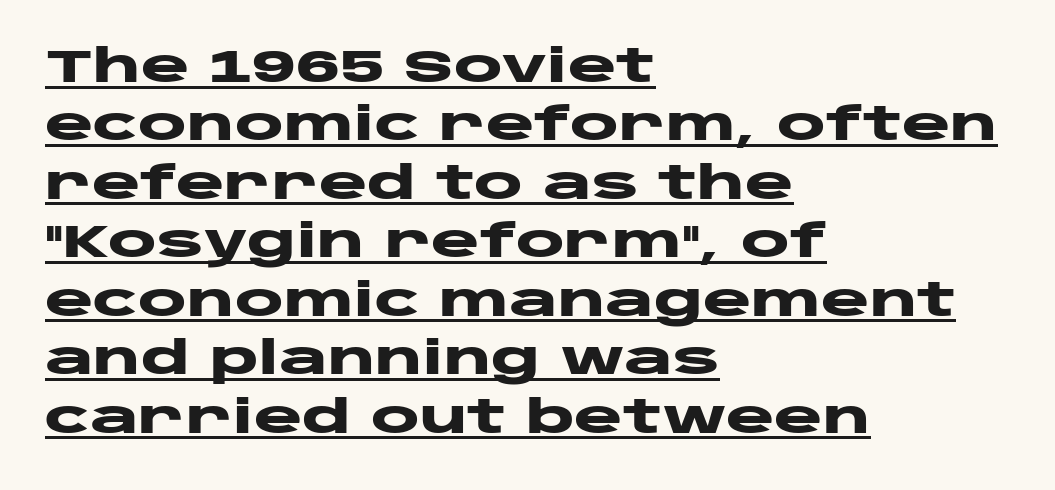
Left-aligned paragraph, ragged on the right. The line texture is even and compact thanks to regular tracking. Quick note: interline space is typical. Each letter keeps its own natural width here, so spacing adapts to shape. This is heavy type, rendered in bold. The lettering holds an erect, upright posture throughout.
